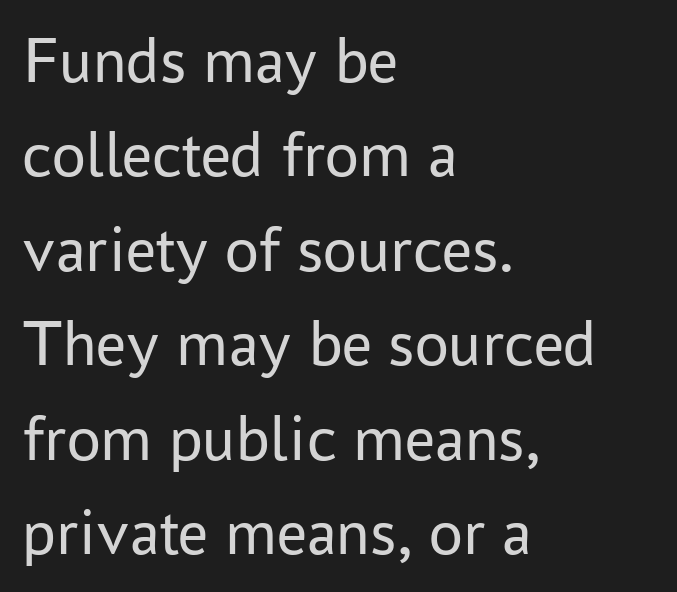
{"serif": "no", "italic": "no", "bold": "no", "weight": "regular", "width": "normal", "stroke_contrast": "low", "x_height": "medium", "monospaced": "no", "underline": "no", "align": "left", "line_spacing": "normal", "line_spacing_ratio": 1.41, "letter_spacing": "normal", "letter_spacing_em": 0.0, "glyph_px": 67}
